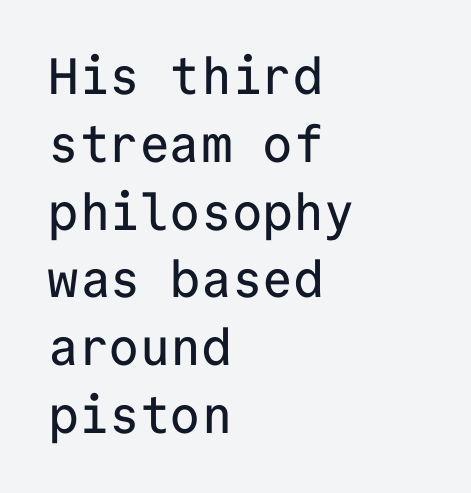
The image shows 51 px sans-serif type, upright, monospaced; set left-aligned, normal line spacing (1.33x), normal letter spacing, not underlined; low stroke contrast and a medium x-height.
